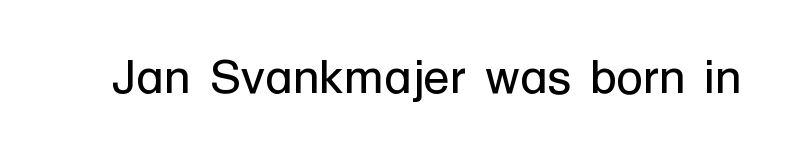
The image shows 48 px regular-weight sans-serif type, upright; set normal letter spacing, not underlined; low stroke contrast and a medium x-height.
